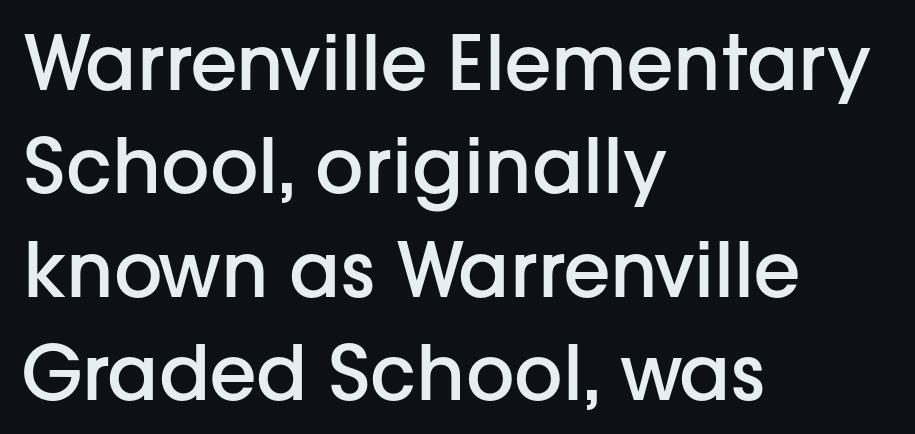
The image shows 76 px semibold sans-serif type, upright; set left-aligned, normal line spacing (1.36x), normal letter spacing, not underlined; low stroke contrast and a medium x-height.
